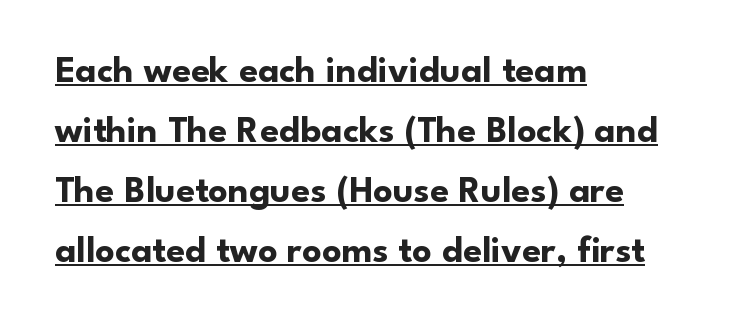
The image shows 38 px bold sans-serif type, upright; set left-aligned, normal line spacing (1.58x), normal letter spacing, underlined; low stroke contrast and a small x-height.
